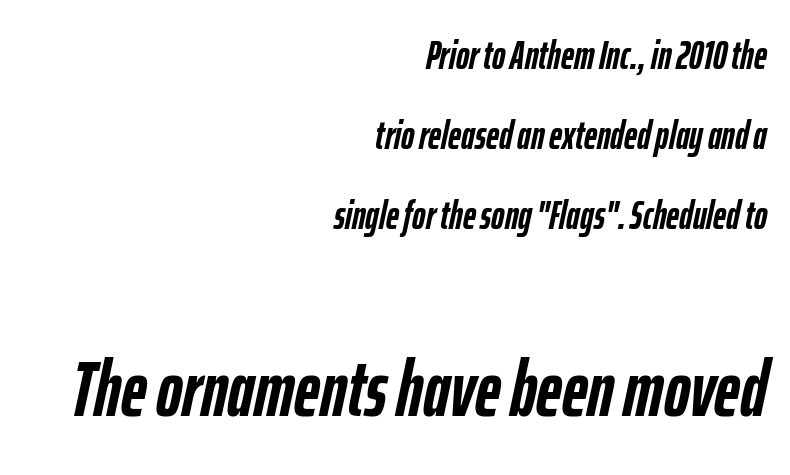
A typesetter would call this zero additional tracking. Words float on clear page, feet unadorned. The axis of the letterforms is tilted away from vertical. A flush-right, rag-left setting is used for this passage.
